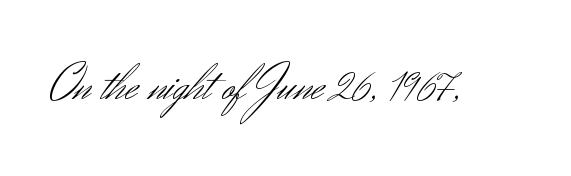
Q: Is the text bold? A: No.
Q: Is the text italic (slanted)? A: Yes.
Q: Is the typeface a serif or a sans-serif typeface? A: Sans-serif.
Q: Is the text underlined? A: No.
Q: Is the spacing between letters normal or unusually wide? A: Normal.
Q: Width (condensed, normal, or wide)? A: Normal.
Q: Stroke contrast? A: Medium.
Q: x-height? A: Small.
Q: Monospaced? A: No.
